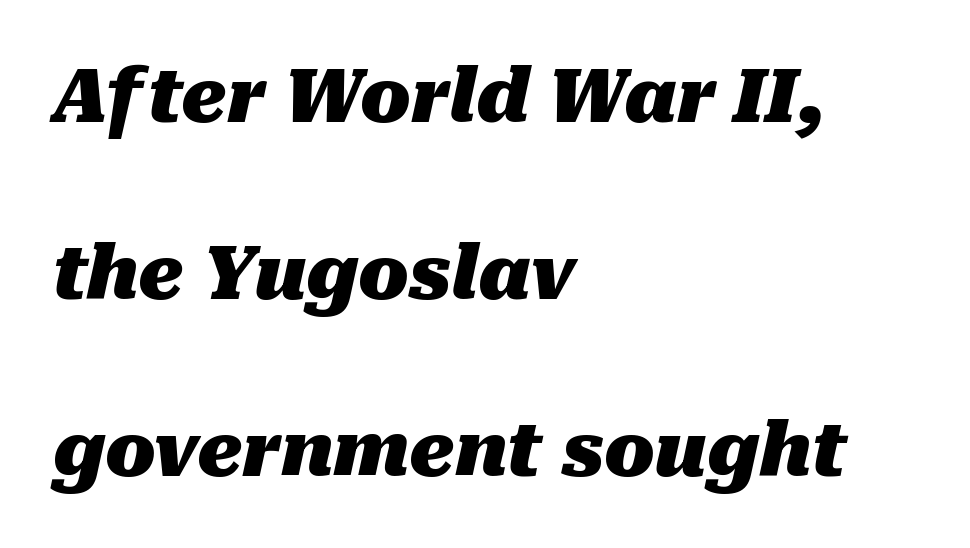
Q: Is the text bold? A: Yes.
Q: Is the text italic (slanted)? A: Yes, it leans right by about 10 degrees.
Q: Is the text underlined? A: No.
Q: How is the paragraph aligned? A: Left-aligned.
Q: Is the spacing between letters normal or unusually wide? A: Normal.
Q: Is the spacing between lines tight, normal or loose? A: Loose.
Q: Width (condensed, normal, or wide)? A: Normal.
Q: Stroke contrast? A: Medium.
Q: x-height? A: Medium.
Q: Monospaced? A: No.
